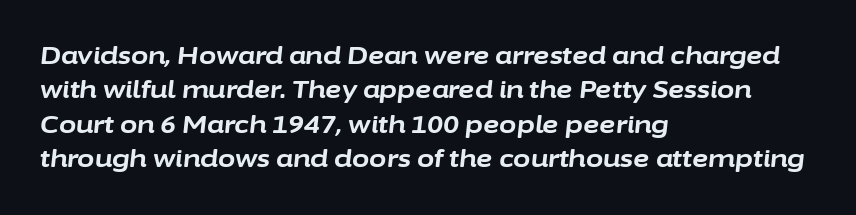
The face used here is rendered with its standard letterfit. Would a proofreader flag this as italicized? Yes. Any mark beneath the type? The region is blank. Leftover space on each line is placed entirely after the last word. Summary of vertical rhythm: regular, with standard interline spacing. Look at the stroke-to-counter ratio: heavy, a bold.
